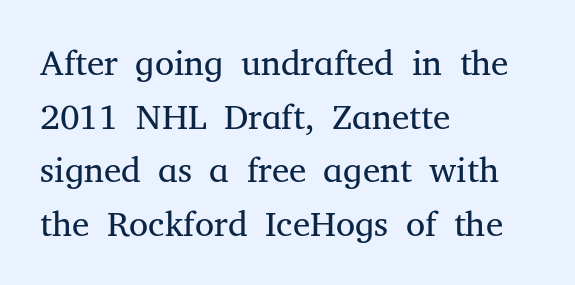
{"serif": "yes", "italic": "no", "bold": "no", "weight": "regular", "width": "normal", "stroke_contrast": "medium", "x_height": "medium", "monospaced": "no", "underline": "no", "align": "left", "line_spacing": "normal", "line_spacing_ratio": 1.53, "letter_spacing": "normal", "letter_spacing_em": 0.0, "glyph_px": 35}
